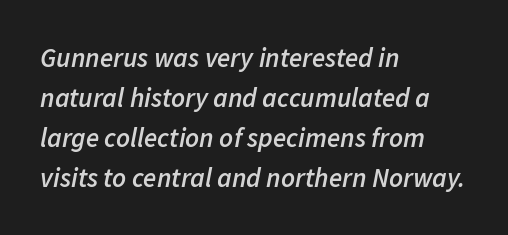
Q: Is the text bold? A: Semi-bold.
Q: Is the text italic (slanted)? A: Yes, it leans right by about 11 degrees.
Q: Is the text underlined? A: No.
Q: How is the paragraph aligned? A: Left-aligned.
Q: Is the spacing between letters normal or unusually wide? A: Normal.
Q: Is the spacing between lines tight, normal or loose? A: Normal.
